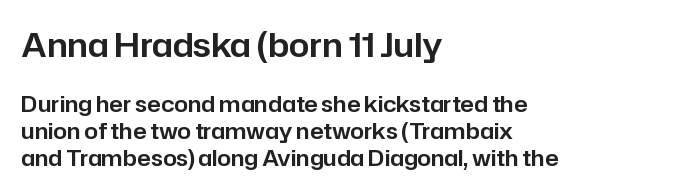
The image shows 33 px sans-serif type, upright; set left-aligned, line spacing 1.23x, normal letter spacing, not underlined; the first (top) block is 1.5x larger; low stroke contrast and a medium x-height.
